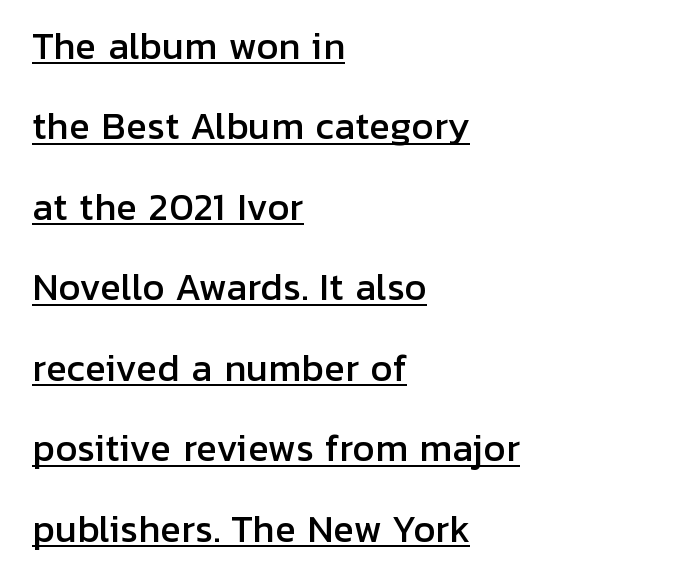
The letterforms sit shoulder to shoulder at normal distance. Horizontal alignment here is leftward, the default for most running prose. Ordinary non-slanted type is in use. What decoration does the sample have? An underline. Reading down the column, the eye jumps a long way to each next line. No feet cap the strokes, marking this as sans-serif type.
